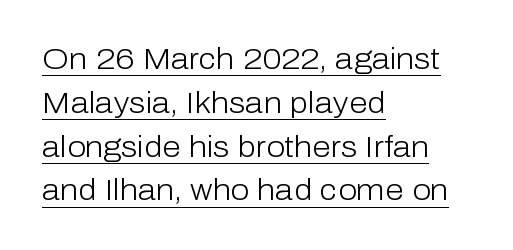
Q: Is the text bold? A: No.
Q: Is the text italic (slanted)? A: No, it is upright.
Q: Is the typeface a serif or a sans-serif typeface? A: Sans-serif.
Q: Is the text underlined? A: Yes.
Q: How is the paragraph aligned? A: Left-aligned.
Q: Is the spacing between letters normal or unusually wide? A: Normal.
Q: Is the spacing between lines tight, normal or loose? A: Normal.
Q: Width (condensed, normal, or wide)? A: Normal.
Q: Stroke contrast? A: Low.
Q: x-height? A: Medium.
Q: Monospaced? A: No.
